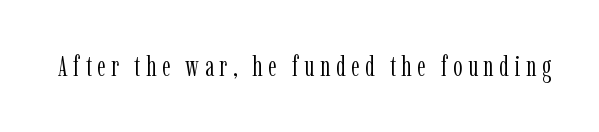
The rendering uses natural spacing where letterforms have individual widths. Descenders are the only things crossing below the line. To sum up the face: it has serifs. These lines were composed using upright roman letters.
